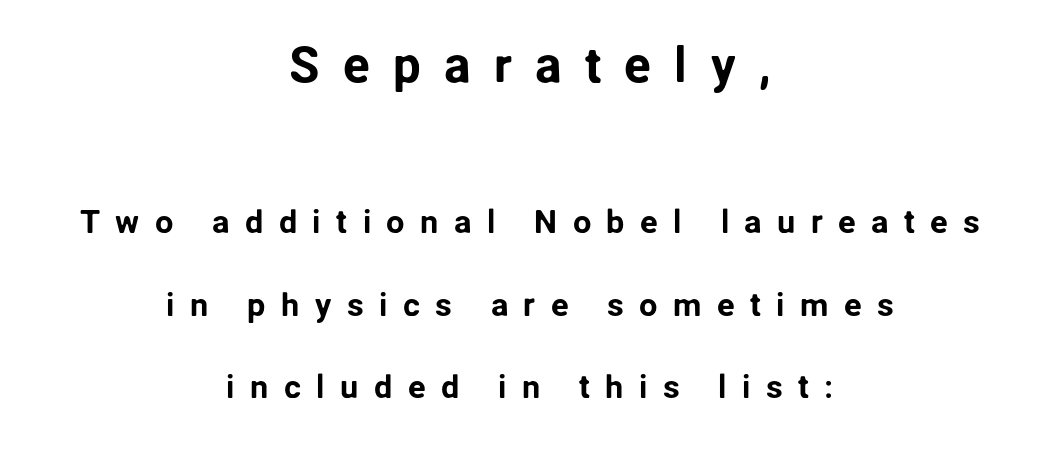
{"serif": "no", "italic": "no", "width": "normal", "stroke_contrast": "low", "x_height": "medium", "monospaced": "no", "underline": "no", "align": "center", "line_spacing": "loose", "line_spacing_ratio": 2.49, "letter_spacing": "wide", "letter_spacing_em": 0.46, "larger_block": "first", "size_ratio": 1.52, "glyph_px": 50}
